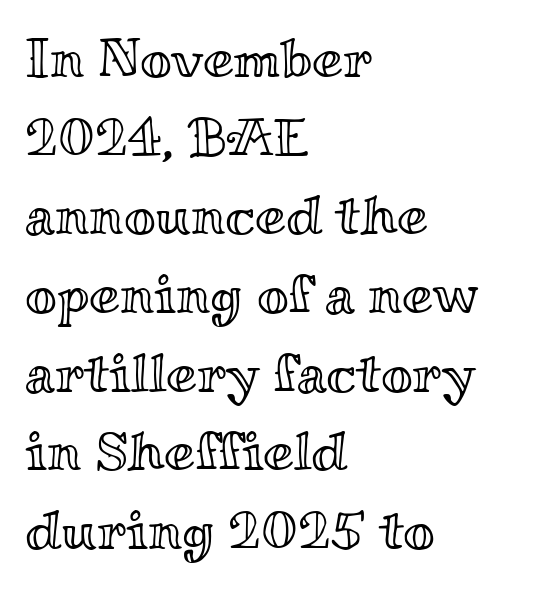
Nothing unusual about the tracking: characters are spaced as the font intends. Successive baselines arrive at the customary interval. Notice how the passage keeps a crisp vertical edge on the left only. This sample has the flowing, uneven cadence of proportional lettering. Nope, not italic — everything's standing straight. The space directly below the letters is spotless.
